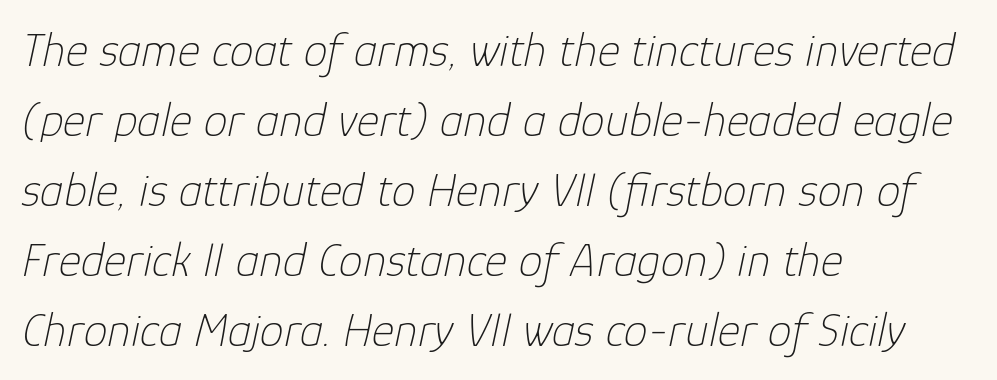
{"italic": "yes", "lean": "right", "slant_degrees": 12, "bold": "no", "weight": "thin", "width": "normal", "stroke_contrast": "low", "x_height": "medium", "monospaced": "no", "underline": "no", "align": "left", "line_spacing": "normal", "line_spacing_ratio": 1.46, "letter_spacing": "normal", "letter_spacing_em": 0.0, "glyph_px": 48}
